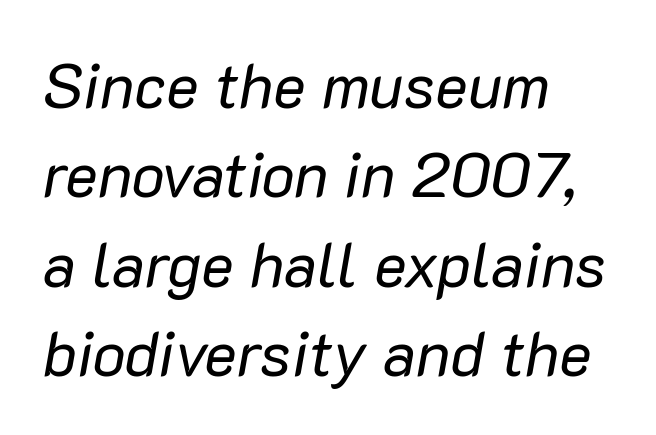
No extra ink here — the face is not bold. The gaps between neighbouring characters are ordinary and unremarkable. Observe the lean: these are italic letterforms. The line-height multiplier appears to be the usual default. The passage shown is typed in a proportional face where columns would drift.
